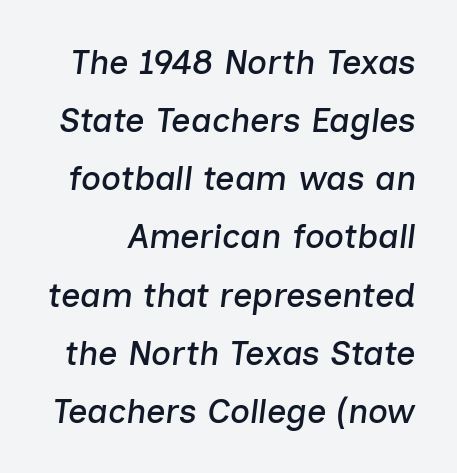
Posture: slanted. No extra tracking has been applied to these lines. Type without underlining. This sample has the flowing, uneven cadence of proportional lettering.
